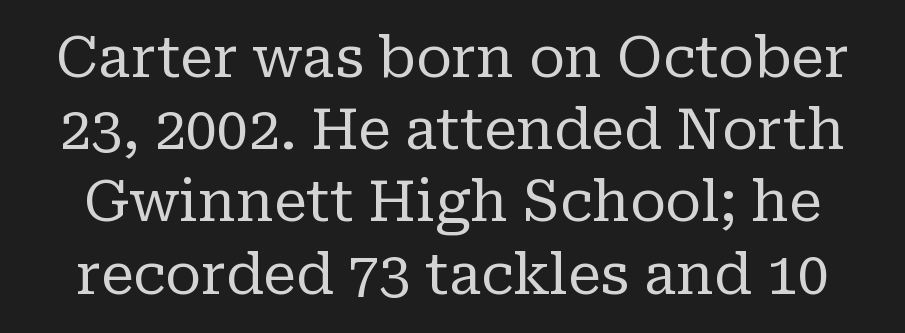
Tall strokes in this sample are plumb rather than angled. Honestly, the row spacing looks completely unremarkable. A typesetter would label this face a serif. The zone under the glyphs is completely vacant. The weight tops out at a normal text grade. Observe the ordinary spacing: letters are neighbours, not strangers.
